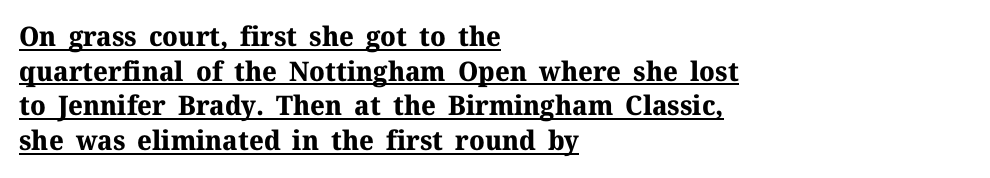
{"italic": "no", "bold": "yes", "underline": "yes", "align": "left", "line_spacing": "normal", "line_spacing_ratio": 1.28, "letter_spacing": "normal", "letter_spacing_em": 0.0, "glyph_px": 27}
